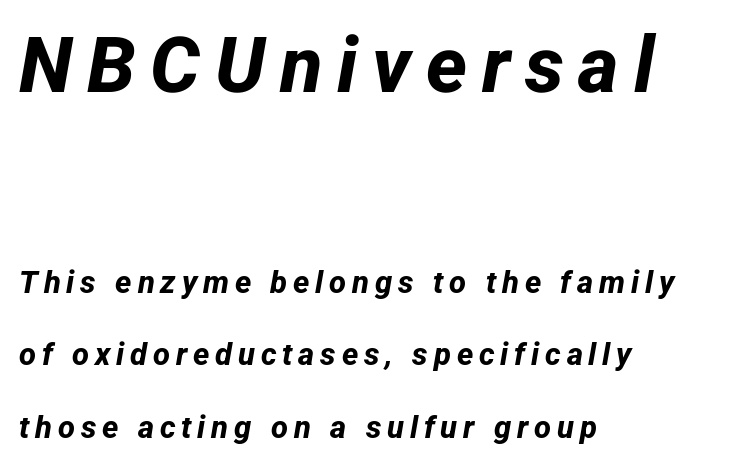
The image shows 78 px bold sans-serif type; set left-aligned, loose line spacing (2.34x), not underlined; the first (top) block is 2.52x larger; low stroke contrast and a medium x-height.
